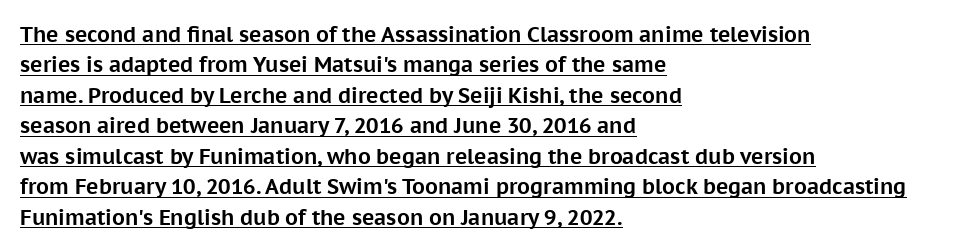
A continuous stroke trails under the words, as in a hyperlink. Reading down the block, your eye returns to a fixed left position each line. No extra tracking has been applied to these lines. The letters stand straight up with perfectly vertical stems.
